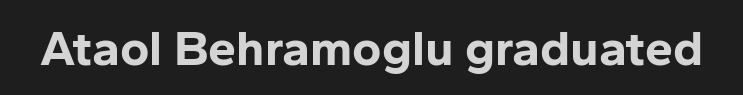
I'd call this a sans setting — the letters go barefoot. Does extra space separate the letters? No, they use regular spacing. Each letter keeps its own natural width here, so spacing adapts to shape. Beneath every word, the page is bare. These lines carry a lot of weight — the face is fully bold. Do the letters lean? They stand straight.
